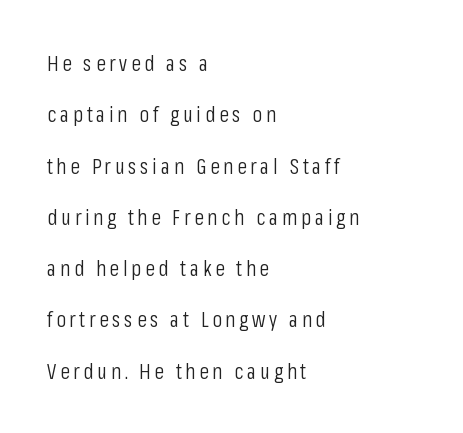
{"italic": "no", "bold": "no", "underline": "no", "align": "left", "line_spacing": "loose", "line_spacing_ratio": 2.33, "glyph_px": 22}
